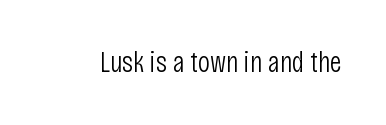
The image shows 30 px light, condensed sans-serif type, upright; set normal letter spacing, not underlined; low stroke contrast and a large x-height.
